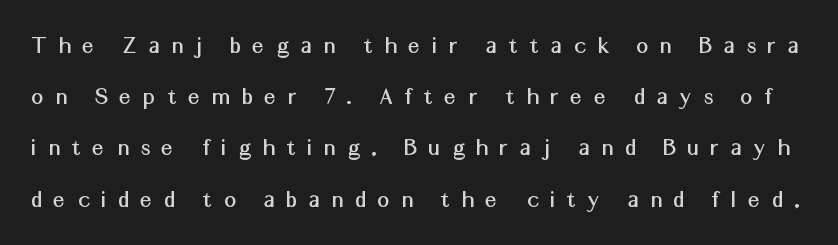
Q: Is the text italic (slanted)? A: No, it is upright.
Q: Is the text underlined? A: No.
Q: Is the spacing between letters normal or unusually wide? A: Unusually wide.
Q: Is the spacing between lines tight, normal or loose? A: Loose.
